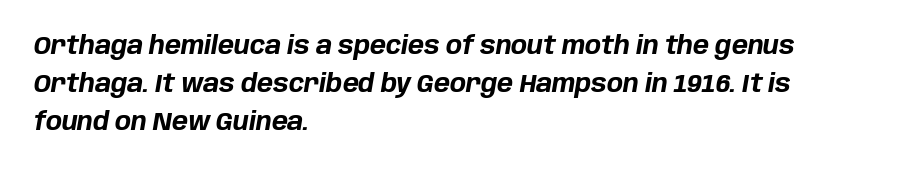
Q: Is the text bold? A: Yes.
Q: Is the text italic (slanted)? A: Yes, it leans right by about 10 degrees.
Q: Is the text underlined? A: No.
Q: How is the paragraph aligned? A: Left-aligned.
Q: Is the spacing between letters normal or unusually wide? A: Normal.
Q: Is the spacing between lines tight, normal or loose? A: Normal.
